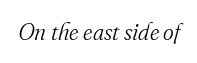
{"italic": "yes", "lean": "right", "slant_degrees": 16, "bold": "no", "underline": "no", "letter_spacing": "normal", "letter_spacing_em": 0.0, "glyph_px": 23}
